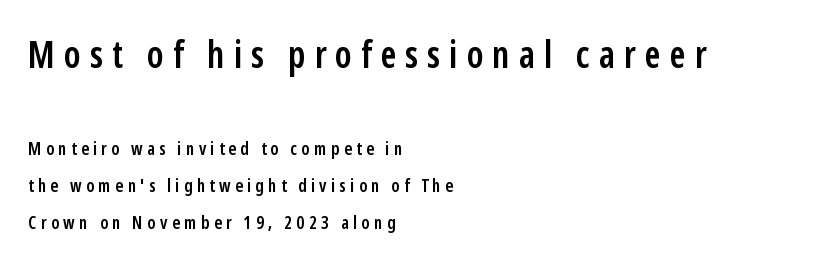
Q: Is the text bold? A: Semi-bold.
Q: Is the text italic (slanted)? A: No, it is upright.
Q: Is the typeface a serif or a sans-serif typeface? A: Sans-serif.
Q: Is the text underlined? A: No.
Q: How is the paragraph aligned? A: Left-aligned.
Q: Is the spacing between letters normal or unusually wide? A: Unusually wide.
Q: Is the spacing between lines tight, normal or loose? A: Loose.
Q: Which block of text is set in a larger size, the first (top) or the second (bottom)? A: The first (top) one.
Q: Width (condensed, normal, or wide)? A: Condensed.
Q: Stroke contrast? A: Low.
Q: x-height? A: Medium.
Q: Monospaced? A: No.
